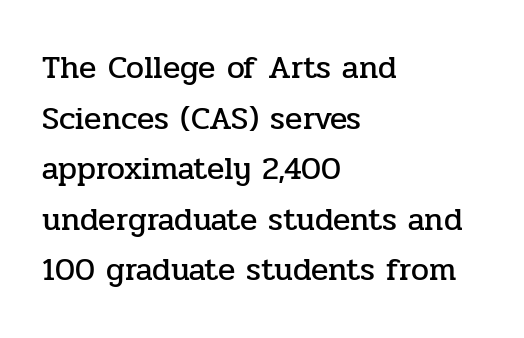
The image shows 32 px serif type, upright; set left-aligned, normal line spacing (1.58x), normal letter spacing, not underlined; low stroke contrast and a medium x-height.
